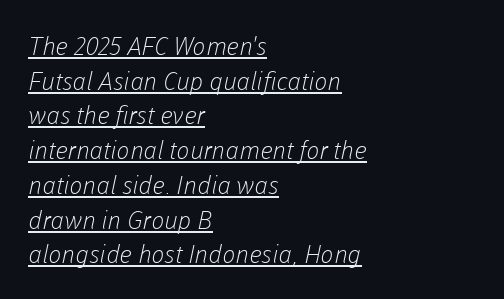
Q: Is the text bold? A: No.
Q: Is the text underlined? A: Yes.
Q: How is the paragraph aligned? A: Left-aligned.
Q: Is the spacing between letters normal or unusually wide? A: Normal.
Q: Is the spacing between lines tight, normal or loose? A: Normal.
